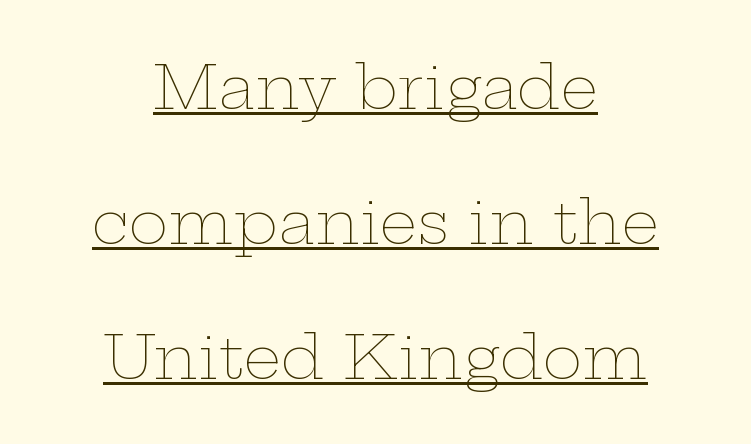
The image shows 60 px thin, wide type, upright; set centered, loose line spacing (2.25x), normal letter spacing, underlined; low stroke contrast and a medium x-height.
